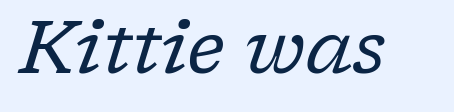
Q: Is the text bold? A: No.
Q: Is the text italic (slanted)? A: Yes, it leans right by about 17 degrees.
Q: Is the typeface a serif or a sans-serif typeface? A: Serif.
Q: Is the text underlined? A: No.
Q: Is the spacing between letters normal or unusually wide? A: Normal.
Q: Width (condensed, normal, or wide)? A: Normal.
Q: Stroke contrast? A: Low.
Q: x-height? A: Medium.
Q: Monospaced? A: No.
